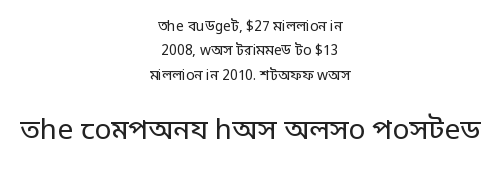
Q: Is the text bold? A: No.
Q: Is the text italic (slanted)? A: No, it is upright.
Q: Is the typeface a serif or a sans-serif typeface? A: Sans-serif.
Q: Is the text underlined? A: No.
Q: How is the paragraph aligned? A: Centered.
Q: Is the spacing between letters normal or unusually wide? A: Normal.
Q: Which block of text is set in a larger size, the first (top) or the second (bottom)? A: The second (bottom) one.
Q: Width (condensed, normal, or wide)? A: Normal.
Q: Stroke contrast? A: Low.
Q: x-height? A: Large.
Q: Monospaced? A: No.
